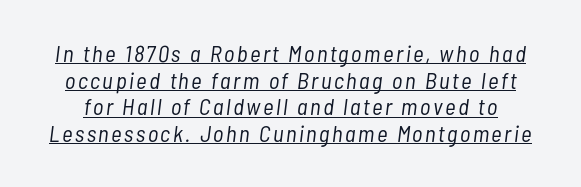
{"italic": "yes", "lean": "right", "slant_degrees": 7, "bold": "no", "underline": "yes", "line_spacing_ratio": 1.16, "glyph_px": 23}
